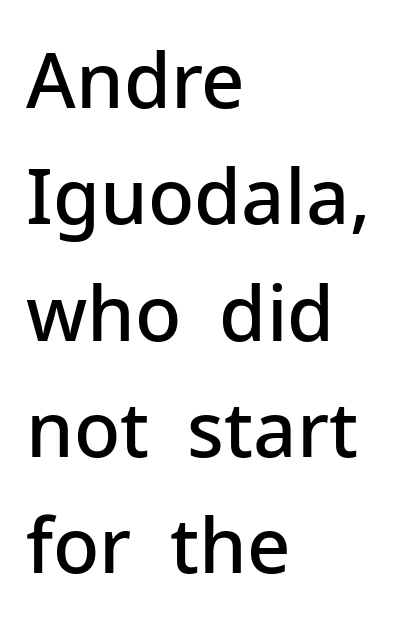
Observe the absence of serifs on each vertical stroke in this sample. This rendering leaves character spacing at its baseline value. Letters rest on an invisible, unmarked baseline. Does the copy run flush right? No — it runs flush left. This is moderately heavy type, rendered in semibold.
